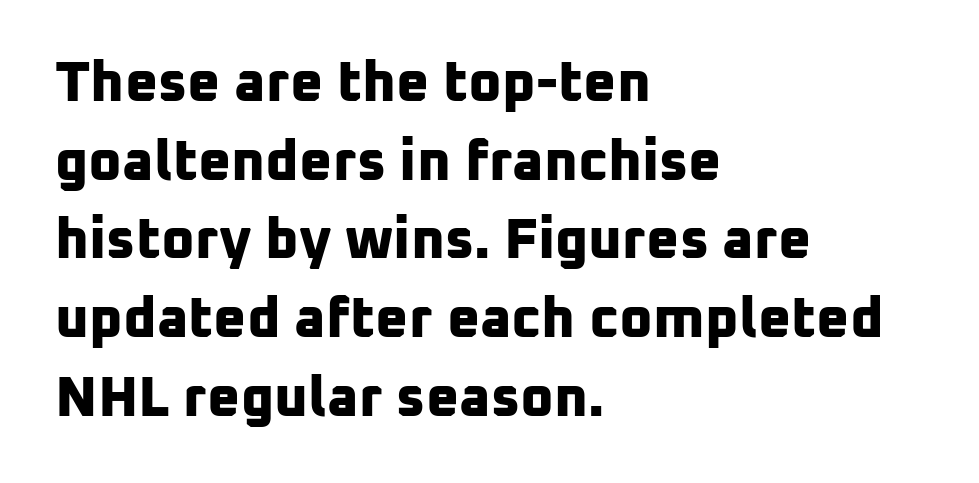
The text block is weighted toward the left margin, trailing off unevenly rightward. Look at the stroke-to-counter ratio: heavy, a bold. Honestly, there is no underline to notice here at all. Proportional: the letters do not fall into vertical columns.
